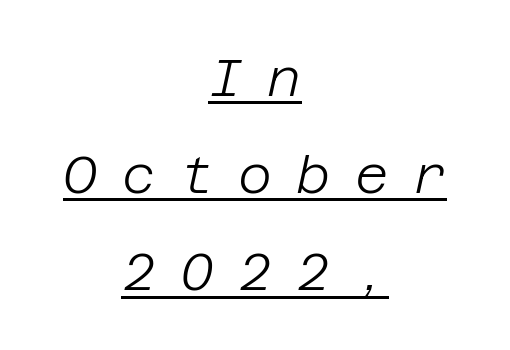
Q: Is the text bold? A: No.
Q: Is the text italic (slanted)? A: Yes, it leans right by about 12 degrees.
Q: Is the text underlined? A: Yes.
Q: How is the paragraph aligned? A: Centered.
Q: Is the spacing between letters normal or unusually wide? A: Unusually wide.
Q: Width (condensed, normal, or wide)? A: Normal.
Q: Stroke contrast? A: Low.
Q: x-height? A: Large.
